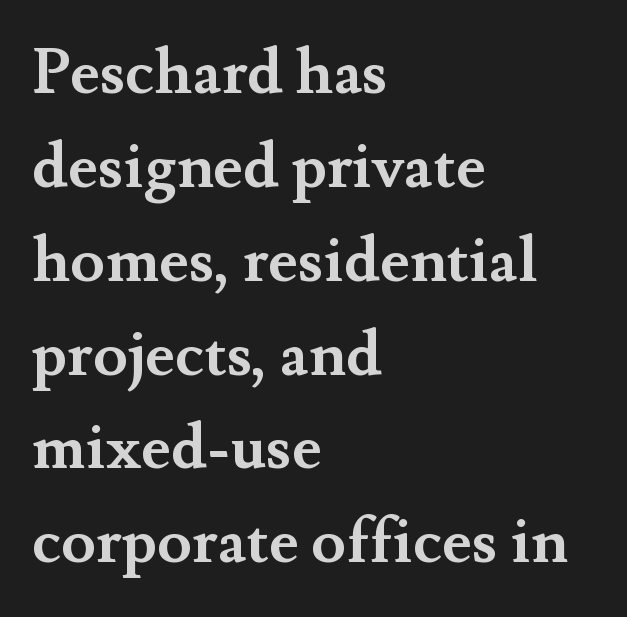
Q: Is the text bold? A: Yes.
Q: Is the text italic (slanted)? A: No, it is upright.
Q: Is the typeface a serif or a sans-serif typeface? A: Serif.
Q: Is the text underlined? A: No.
Q: How is the paragraph aligned? A: Left-aligned.
Q: Is the spacing between letters normal or unusually wide? A: Normal.
Q: Is the spacing between lines tight, normal or loose? A: Normal.
Q: Width (condensed, normal, or wide)? A: Normal.
Q: Stroke contrast? A: Medium.
Q: x-height? A: Small.
Q: Monospaced? A: No.
